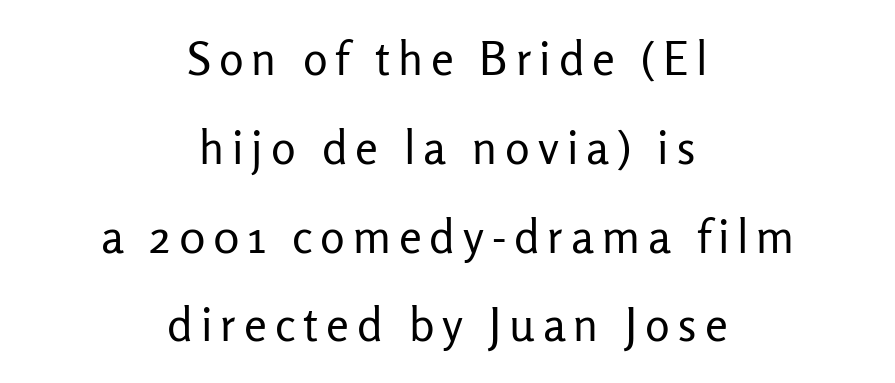
The letters advance in unequal steps, a hallmark of proportional type. Alignment: centered. Italic? Not at all — the glyphs are vertical. Does the leading feel generous? Absolutely, it's lavish. Rule under the text: the space is simply empty.
